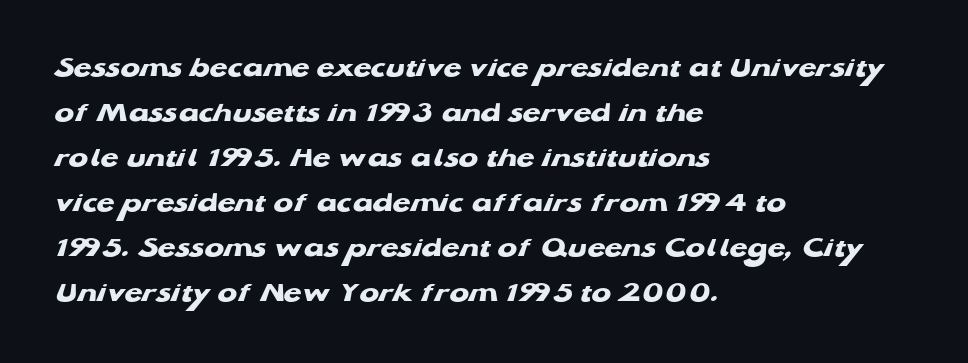
{"serif": "no", "bold": "yes", "weight": "heavy", "width": "wide", "stroke_contrast": "low", "x_height": "medium", "monospaced": "no", "underline": "no", "align": "left", "line_spacing": "normal", "line_spacing_ratio": 1.55, "letter_spacing": "normal", "letter_spacing_em": 0.0, "glyph_px": 29}
